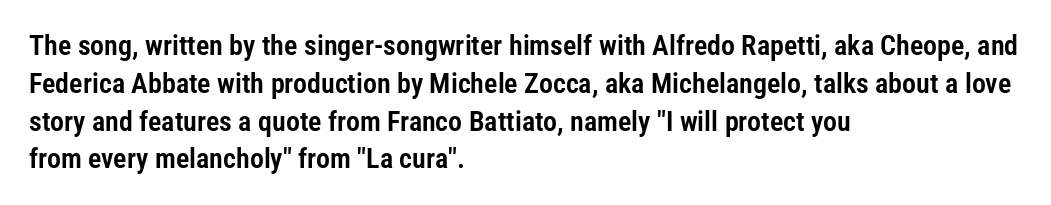
{"serif": "no", "italic": "no", "width": "condensed", "stroke_contrast": "low", "x_height": "medium", "monospaced": "no", "underline": "no", "align": "left", "line_spacing": "normal", "line_spacing_ratio": 1.35, "letter_spacing": "normal", "letter_spacing_em": 0.0, "glyph_px": 28}
